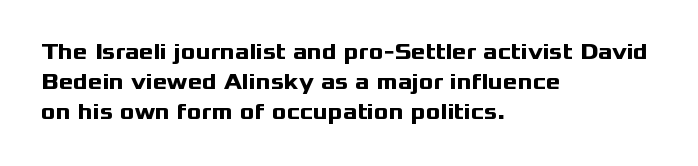
The image shows 22 px bold type, upright; set left-aligned, normal line spacing (1.37x), normal letter spacing, not underlined.
